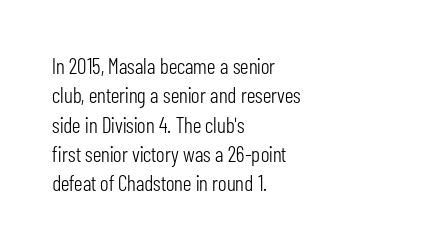
The image shows 22 px text type, upright; set left-aligned, normal line spacing (1.33x), normal letter spacing, not underlined.
